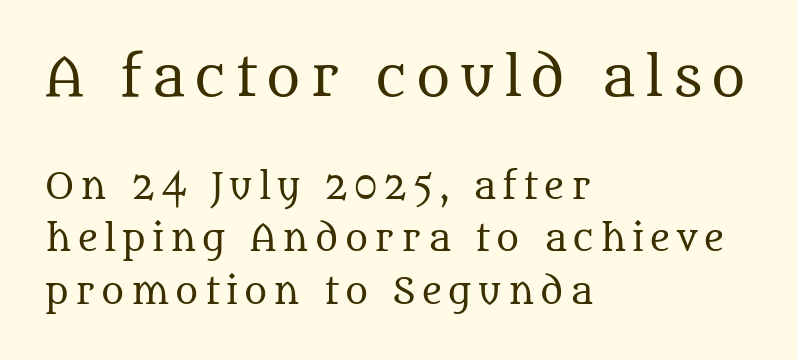
Q: Is the text bold? A: No.
Q: Is the text italic (slanted)? A: No, it is upright.
Q: Is the typeface a serif or a sans-serif typeface? A: Serif.
Q: Is the text underlined? A: No.
Q: How is the paragraph aligned? A: Left-aligned.
Q: Is the spacing between lines tight, normal or loose? A: Normal.
Q: Which block of text is set in a larger size, the first (top) or the second (bottom)? A: The first (top) one.
Q: Width (condensed, normal, or wide)? A: Normal.
Q: Stroke contrast? A: Medium.
Q: x-height? A: Large.
Q: Monospaced? A: No.
